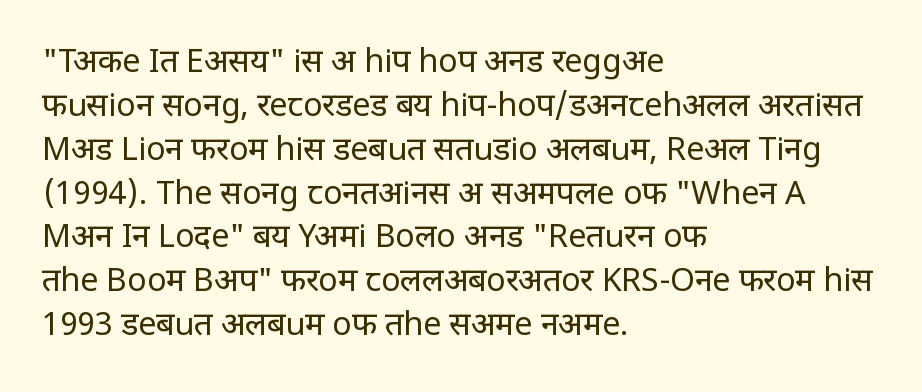
The face used here is rendered with its standard letterfit. Each letter keeps its own natural width here, so spacing adapts to shape. How would I describe the line gaps? Plain and ordinary. The weight tops out at a normal text grade. Line beginnings align vertically; line endings do not.
